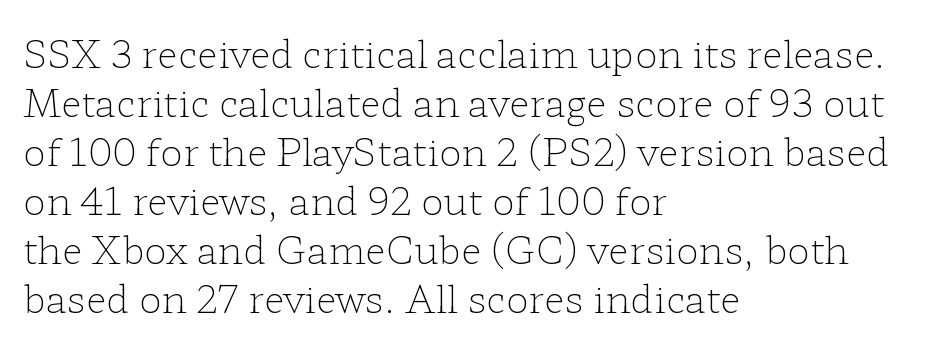
{"serif": "yes", "italic": "no", "bold": "no", "weight": "light", "width": "wide", "stroke_contrast": "low", "x_height": "medium", "monospaced": "no", "underline": "no", "align": "left", "line_spacing": "normal", "line_spacing_ratio": 1.29, "letter_spacing": "normal", "letter_spacing_em": 0.0, "glyph_px": 38}
